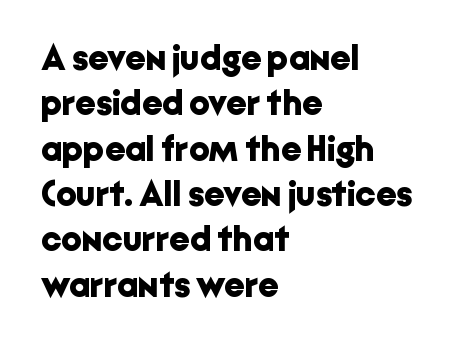
Think of a printed novel: that variable character pitch is what you see here. This rendering features lettering with no underline. Honestly, the row spacing looks completely unremarkable. Plenty of ink on the page — the face is bold.
